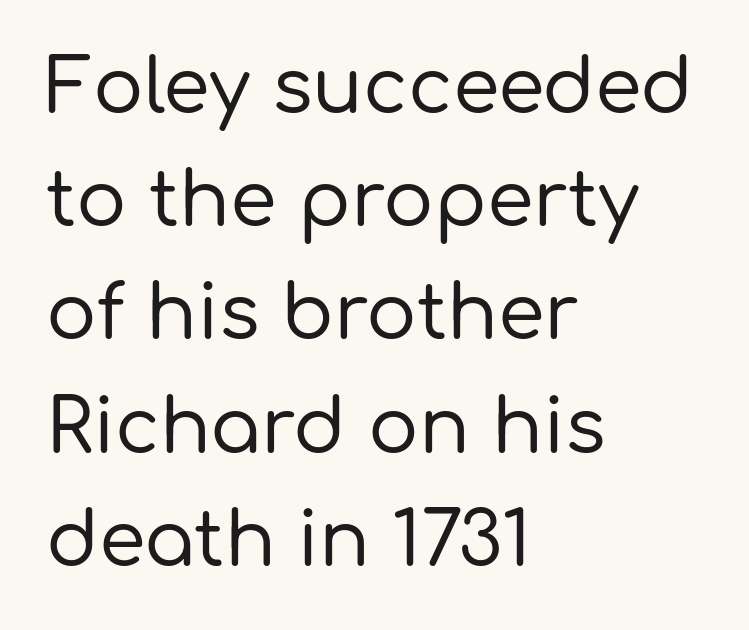
The image shows 75 px sans-serif type, upright; set left-aligned, normal line spacing (1.51x), normal letter spacing, not underlined; low stroke contrast and a medium x-height.
